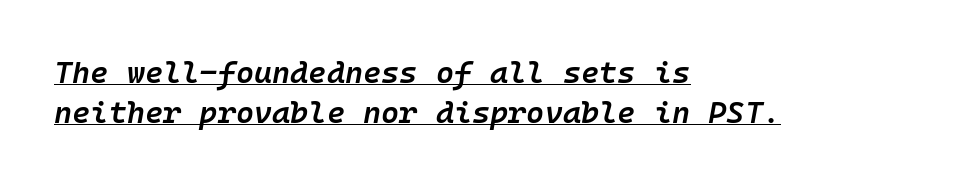
Q: Is the text bold? A: Semi-bold.
Q: Is the text italic (slanted)? A: Yes, it leans right by about 10 degrees.
Q: Is the text underlined? A: Yes.
Q: How is the paragraph aligned? A: Left-aligned.
Q: Is the spacing between letters normal or unusually wide? A: Normal.
Q: Is the spacing between lines tight, normal or loose? A: Normal.
Q: Width (condensed, normal, or wide)? A: Normal.
Q: Stroke contrast? A: Low.
Q: x-height? A: Medium.
Q: Monospaced? A: Yes.
